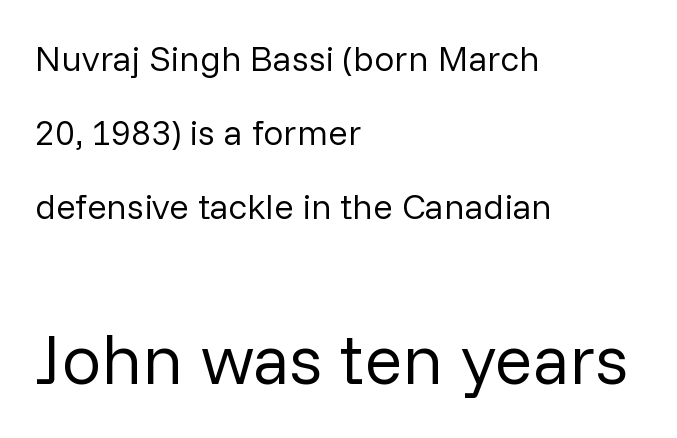
The line-height multiplier appears high, well above default. Are there feet on the stems? There aren't — it's a sans. Unmarked baselines from the first word to the last. If you squint, the bottom block still reads clearly — it's the larger of the two. All the whitespace from short lines collects on the right.
